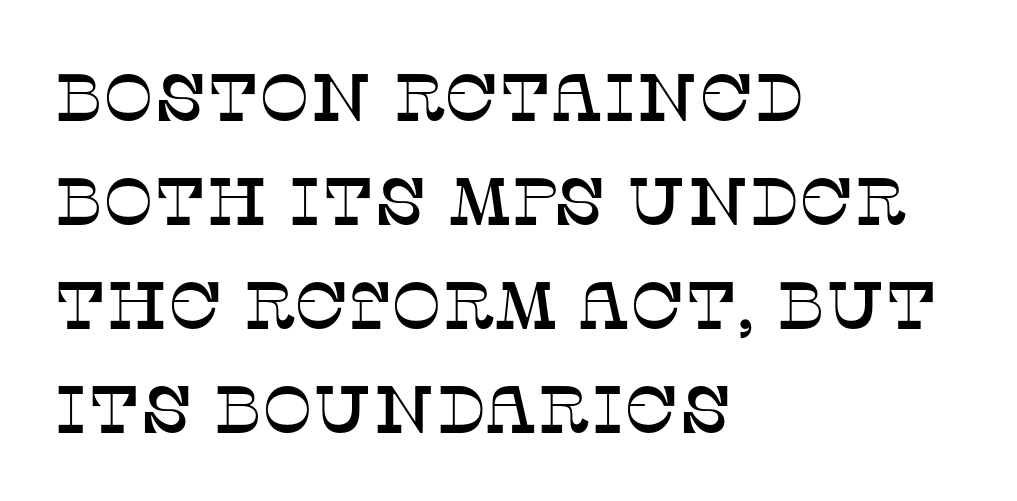
This sample has the flowing, uneven cadence of proportional lettering. A typesetter would call this zero additional tracking. The ragged edge is on the right, which tells us the setting is flush left. Students, observe: this is what conventionally led text looks like. Decoration check: the copy has no underline.
